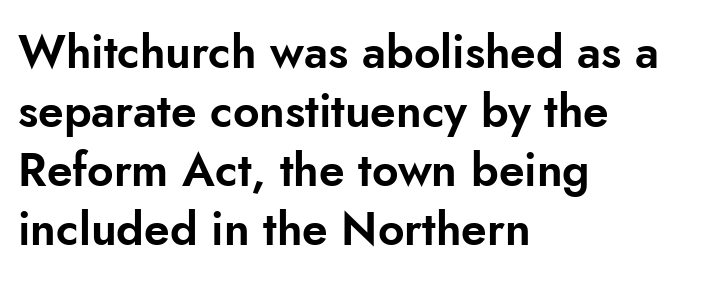
The letters sit at their default tracking, neither squeezed nor spread. The axis of the letterforms is exactly vertical. The glyphs are unaccompanied by any horizontal stroke below them. Looks like regular typesetting: each glyph gets only the width it needs.
